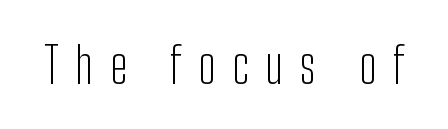
The image shows 50 px light, condensed sans-serif type, upright; set unusually wide letter spacing (+0.34 em), not underlined; low stroke contrast and a medium x-height.
